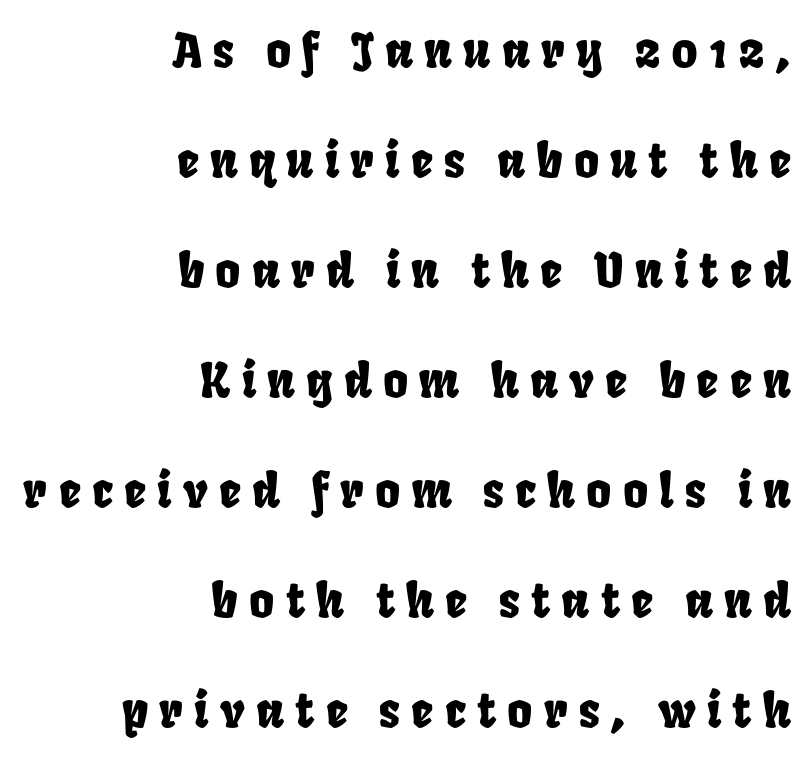
Q: Is the text underlined? A: No.
Q: How is the paragraph aligned? A: Right-aligned.
Q: Is the spacing between letters normal or unusually wide? A: Unusually wide.
Q: Is the spacing between lines tight, normal or loose? A: Loose.
Q: Width (condensed, normal, or wide)? A: Condensed.
Q: Stroke contrast? A: Low.
Q: x-height? A: Large.
Q: Monospaced? A: No.
